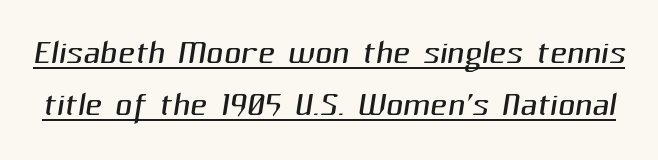
Unbolded letterforms with no extra heft. Spacing verdict: proportional, widths tailored to each character. The rendering shows plain stroke endings on the letterforms — a sans-serif design. Vertical spacing — tight. Every word sits above its own underline.
